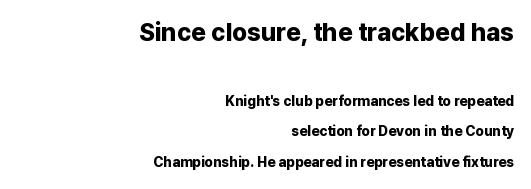
What weight is shown? A full bold with thick strokes. A flush-right, rag-left setting is used for this passage. Compare the two chunks: the upper has the greater cap height. Students, observe: this is what heavily led, spacious text looks like. Glance below the letters and you will spot only blank space. How are the letters spaced? Ordinarily, with no added tracking.
